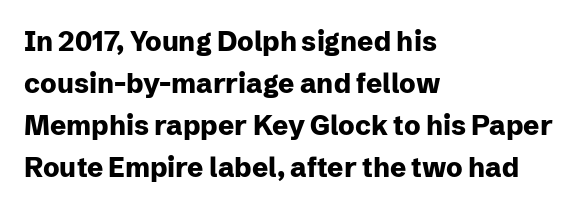
{"italic": "no", "bold": "yes", "underline": "no", "align": "left", "line_spacing": "normal", "line_spacing_ratio": 1.56, "letter_spacing": "normal", "letter_spacing_em": 0.0, "glyph_px": 27}
